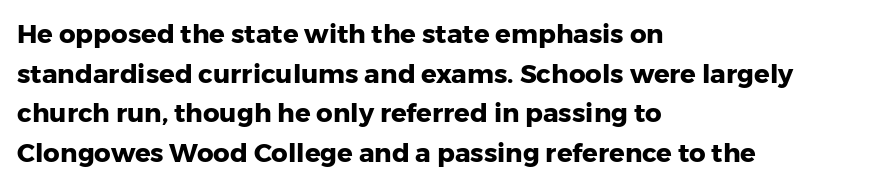
Q: Is the text bold? A: Yes.
Q: Is the text italic (slanted)? A: No, it is upright.
Q: Is the text underlined? A: No.
Q: How is the paragraph aligned? A: Left-aligned.
Q: Is the spacing between letters normal or unusually wide? A: Normal.
Q: Is the spacing between lines tight, normal or loose? A: Normal.
